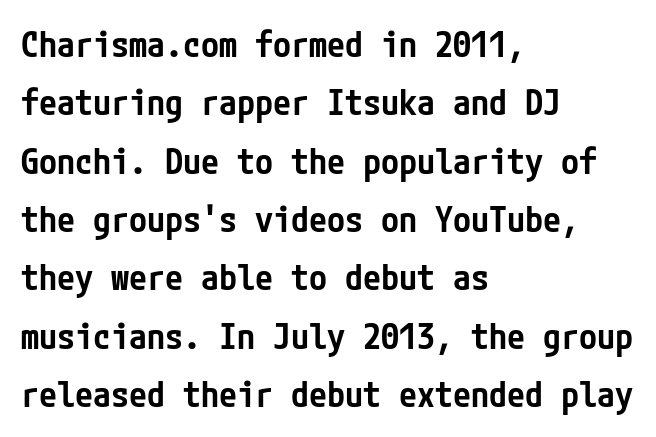
The image shows 36 px semibold, condensed sans-serif type, upright; set left-aligned, normal line spacing (1.62x), normal letter spacing, not underlined; low stroke contrast and a medium x-height.
